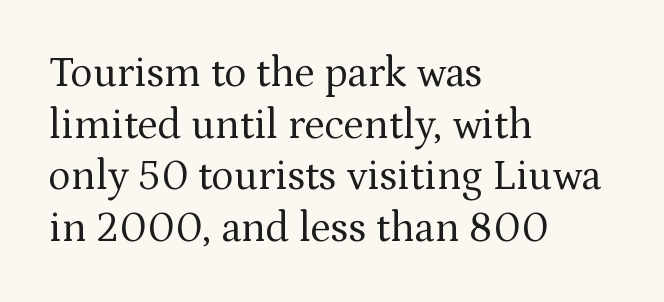
The image shows 42 px regular-weight serif type, upright; set left-aligned, line spacing 1.23x, normal letter spacing, not underlined; medium stroke contrast and a medium x-height.
